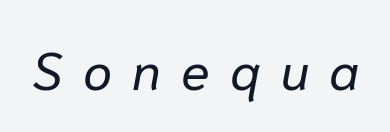
{"italic": "yes", "lean": "right", "slant_degrees": 10, "bold": "no", "weight": "regular", "width": "normal", "stroke_contrast": "low", "x_height": "medium", "monospaced": "no", "underline": "no", "letter_spacing": "wide", "letter_spacing_em": 0.38, "glyph_px": 53}
